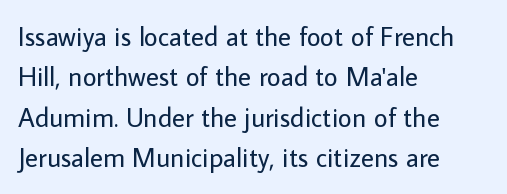
The passage shown stacks its lines at a standard gap. Students, note that the glyphs here touch the page at normal intervals. This reads as an unemphasized weight, regular at the heaviest. Typeset ragged right — the left edge is the straight one. No italicization has been applied; the sample stays upright.
